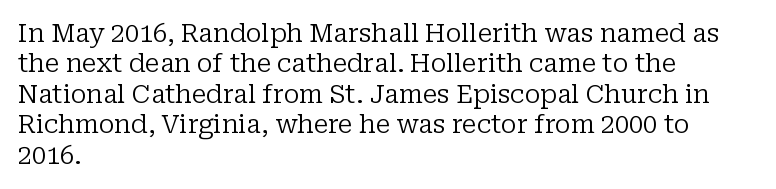
The image shows 25 px text type, upright; set left-aligned, line spacing 1.22x, normal letter spacing, not underlined.
